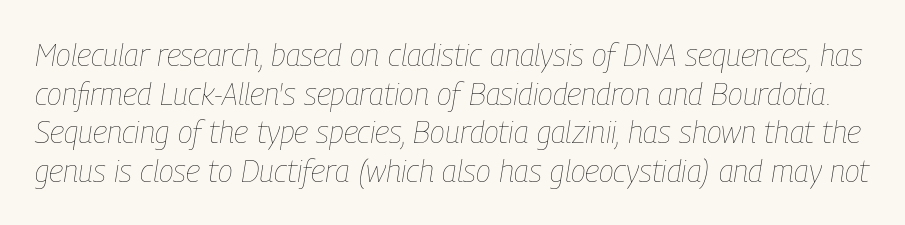
Q: Is the text bold? A: No.
Q: Is the text italic (slanted)? A: Yes, it leans right by about 9 degrees.
Q: Is the text underlined? A: No.
Q: Is the spacing between letters normal or unusually wide? A: Normal.
Q: Is the spacing between lines tight, normal or loose? A: Normal.
Q: Width (condensed, normal, or wide)? A: Condensed.
Q: Stroke contrast? A: Low.
Q: x-height? A: Medium.
Q: Monospaced? A: No.
